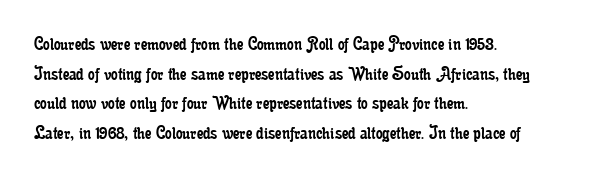
The image shows 21 px text type, upright; set left-aligned, normal line spacing (1.41x), normal letter spacing, not underlined.
